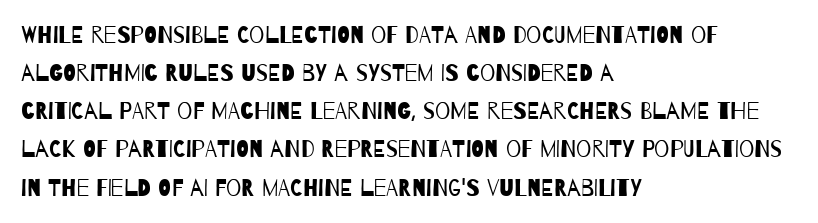
The space beneath each line is pristine and unruled. A normal amount of white space separates one row of letters from the next. Stem width sits at or under what a default text font uses. Alignment: flush left. Tracking here is standard; glyphs follow each other at the usual distance.
